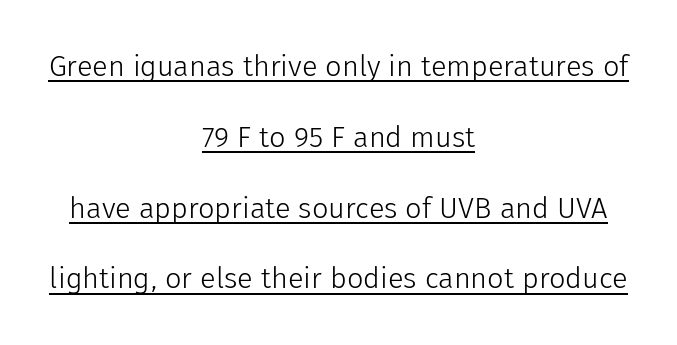
Q: Is the text bold? A: No.
Q: Is the text italic (slanted)? A: No, it is upright.
Q: Is the typeface a serif or a sans-serif typeface? A: Sans-serif.
Q: Is the text underlined? A: Yes.
Q: How is the paragraph aligned? A: Centered.
Q: Is the spacing between letters normal or unusually wide? A: Normal.
Q: Is the spacing between lines tight, normal or loose? A: Loose.
Q: Width (condensed, normal, or wide)? A: Normal.
Q: Stroke contrast? A: Low.
Q: x-height? A: Medium.
Q: Monospaced? A: No.
